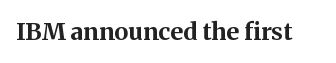
The image shows 24 px bold type, upright; set normal letter spacing, not underlined.
